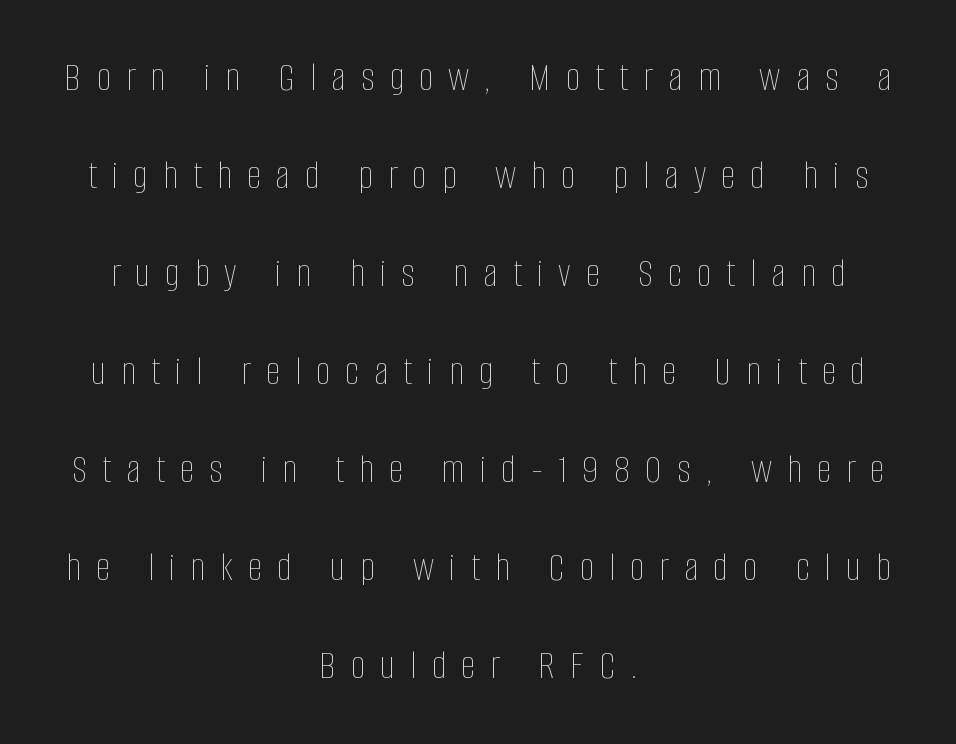
Q: Is the text bold? A: No.
Q: Is the text italic (slanted)? A: No, it is upright.
Q: Is the text underlined? A: No.
Q: How is the paragraph aligned? A: Centered.
Q: Is the spacing between letters normal or unusually wide? A: Unusually wide.
Q: Is the spacing between lines tight, normal or loose? A: Loose.
Q: Width (condensed, normal, or wide)? A: Condensed.
Q: Stroke contrast? A: Low.
Q: x-height? A: Large.
Q: Monospaced? A: No.
